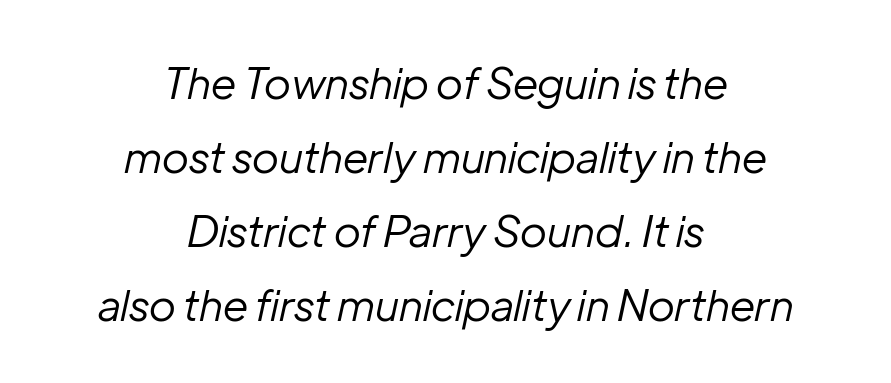
{"italic": "yes", "lean": "right", "slant_degrees": 12, "bold": "no", "weight": "regular", "width": "normal", "stroke_contrast": "low", "x_height": "medium", "monospaced": "no", "underline": "no", "align": "center", "line_spacing_ratio": 1.72, "letter_spacing": "normal", "letter_spacing_em": 0.0, "glyph_px": 43}
